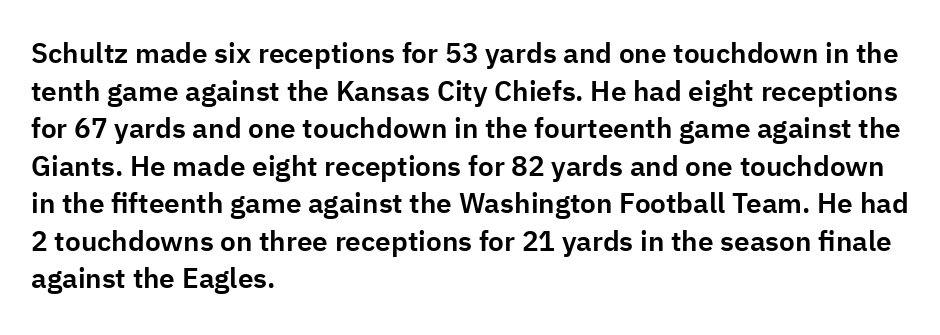
{"serif": "no", "italic": "no", "width": "normal", "stroke_contrast": "low", "x_height": "medium", "monospaced": "no", "underline": "no", "align": "left", "line_spacing": "normal", "line_spacing_ratio": 1.34, "letter_spacing": "normal", "letter_spacing_em": 0.0, "glyph_px": 28}
